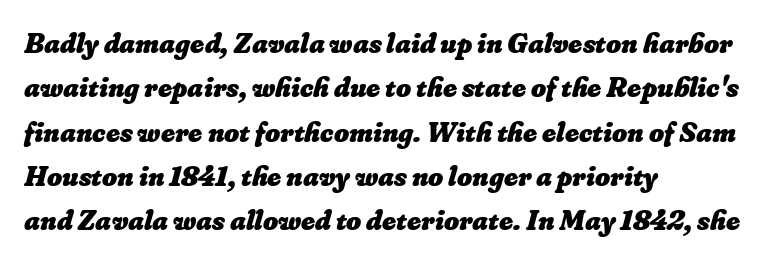
{"bold": "yes", "weight": "heavy", "width": "normal", "stroke_contrast": "low", "x_height": "small", "monospaced": "no", "underline": "no", "align": "left", "line_spacing": "normal", "line_spacing_ratio": 1.53, "letter_spacing": "normal", "letter_spacing_em": 0.0, "glyph_px": 29}
